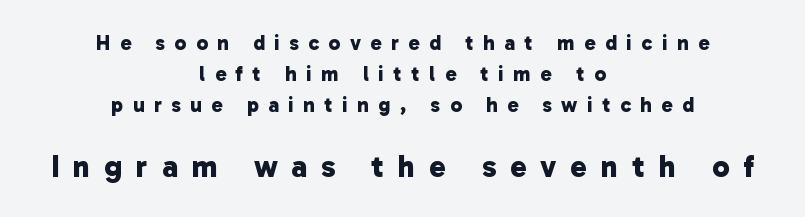
{"serif": "no", "bold": "yes", "weight": "bold", "width": "normal", "stroke_contrast": "low", "x_height": "medium", "monospaced": "no", "underline": "no", "align": "center", "line_spacing": "normal", "line_spacing_ratio": 1.47, "letter_spacing": "wide", "letter_spacing_em": 0.45, "larger_block": "second", "size_ratio": 1.48, "glyph_px": 31}
